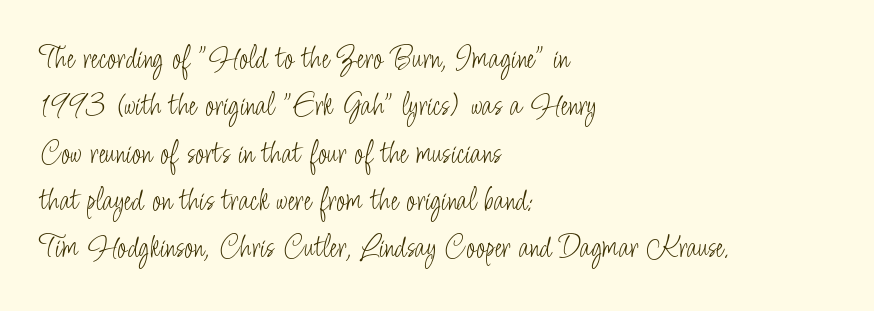
Q: Is the text bold? A: No.
Q: Is the text italic (slanted)? A: Yes.
Q: Is the typeface a serif or a sans-serif typeface? A: Sans-serif.
Q: Is the text underlined? A: No.
Q: How is the paragraph aligned? A: Left-aligned.
Q: Is the spacing between letters normal or unusually wide? A: Normal.
Q: Is the spacing between lines tight, normal or loose? A: Normal.
Q: Width (condensed, normal, or wide)? A: Condensed.
Q: Stroke contrast? A: Low.
Q: x-height? A: Small.
Q: Monospaced? A: No.
